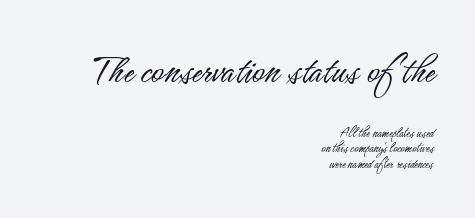
The face used here is proportionally spaced, like ordinary book or web type. Line ends are locked; line starts wander. The glyphs are unaccompanied by any horizontal stroke below them. Size contrast runs from large at the top to small at the bottom. This reads as an unemphasized weight, regular at the heaviest.
